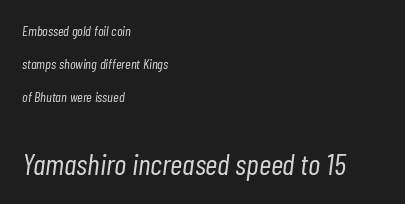
Casual observation: everything's shoved over to the left. This rendering leaves character spacing at its baseline value. Observe the lean: these are italic letterforms. You could not count columns in this text — the font is proportionally spaced. The more generous point size was reserved for the lower chunk.
